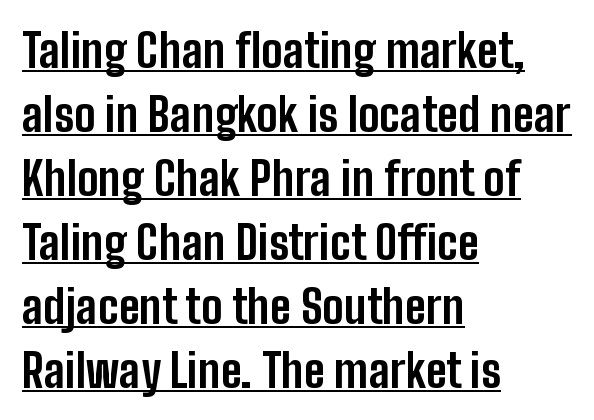
The image shows 46 px bold, condensed sans-serif type, upright; set left-aligned, normal line spacing (1.39x), normal letter spacing, underlined; low stroke contrast and a medium x-height.
